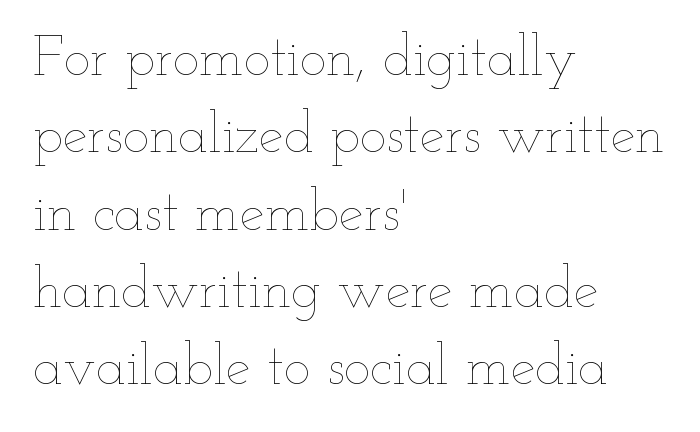
The image shows 56 px thin, wide type, upright; set left-aligned, normal line spacing (1.38x), normal letter spacing, not underlined; low stroke contrast and a small x-height.
